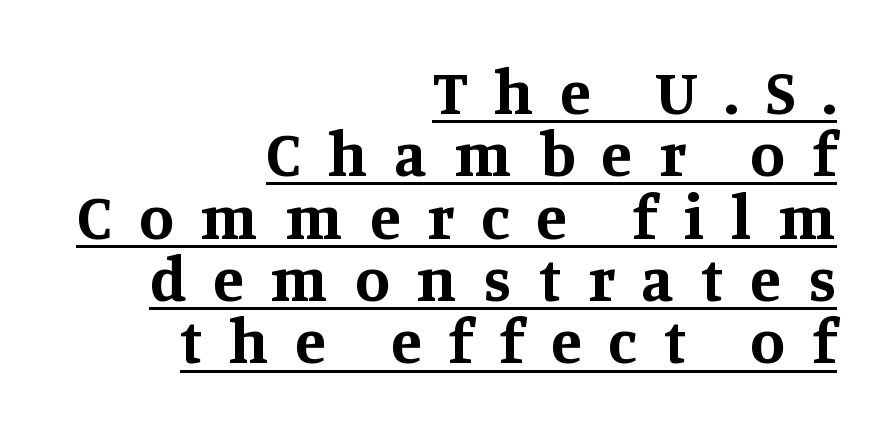
The image shows 63 px bold serif type, upright; set right-aligned, tight line spacing (0.99x), unusually wide letter spacing (+0.43 em), underlined; medium stroke contrast and a large x-height.
